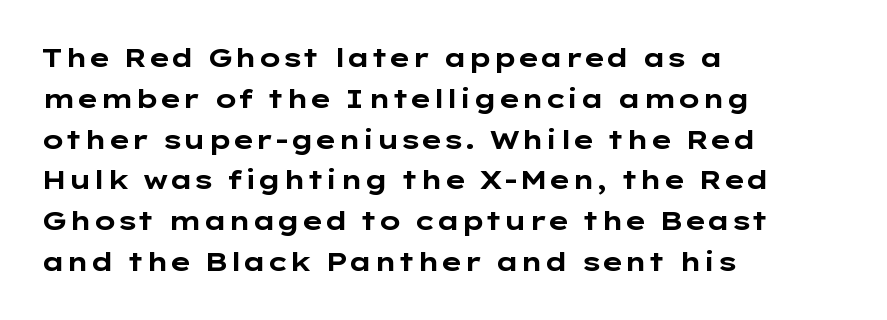
{"italic": "no", "bold": "yes", "underline": "no", "align": "left", "line_spacing": "normal", "line_spacing_ratio": 1.57, "letter_spacing": "normal", "letter_spacing_em": 0.0, "glyph_px": 26}
